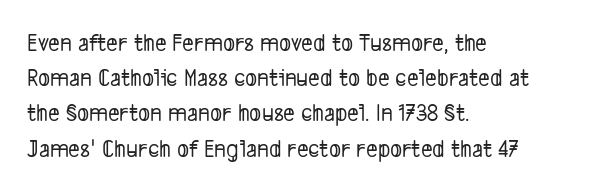
The image shows 25 px text type; set left-aligned, normal line spacing (1.41x), normal letter spacing, not underlined.
